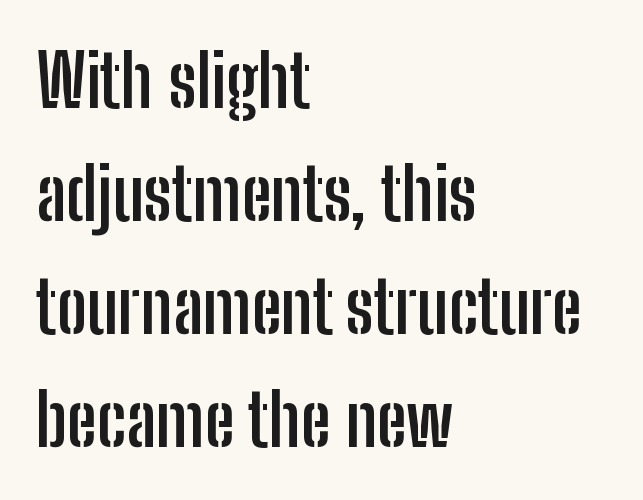
Q: Is the text bold? A: Yes.
Q: Is the text italic (slanted)? A: No, it is upright.
Q: Is the typeface a serif or a sans-serif typeface? A: Sans-serif.
Q: Is the text underlined? A: No.
Q: How is the paragraph aligned? A: Left-aligned.
Q: Is the spacing between letters normal or unusually wide? A: Normal.
Q: Is the spacing between lines tight, normal or loose? A: Normal.
Q: Width (condensed, normal, or wide)? A: Condensed.
Q: Stroke contrast? A: Low.
Q: x-height? A: Medium.
Q: Monospaced? A: No.
